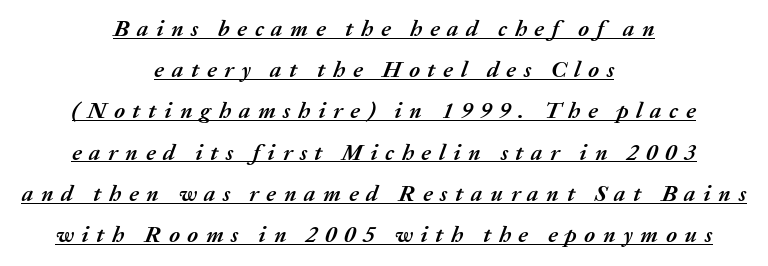
Q: Is the text bold? A: Yes.
Q: Is the text italic (slanted)? A: Yes, it leans right by about 20 degrees.
Q: Is the text underlined? A: Yes.
Q: How is the paragraph aligned? A: Centered.
Q: Is the spacing between letters normal or unusually wide? A: Unusually wide.
